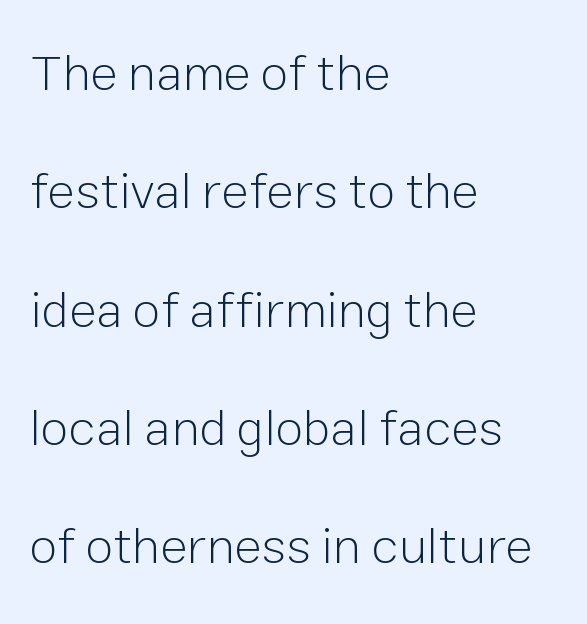
These lines stack with their left ends in a neat column. Unbolded letterforms with no extra heft. This is the regular roman posture of the typeface. Is this a fixed-width face? No — the glyphs have proportional, varying widths. Horizontal bands of white between lines are thick stripes. The letterforms sit shoulder to shoulder at normal distance.
